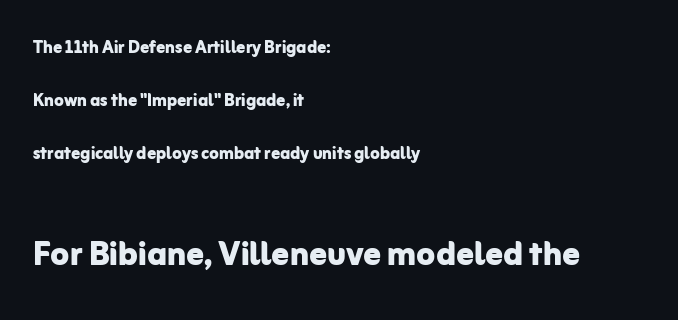
Proportional: the letters do not fall into vertical columns. This sample trades compactness for vertical openness between lines. This layout puts the modest block above and the oversized block below. There is no visible air inserted between adjacent glyphs.
